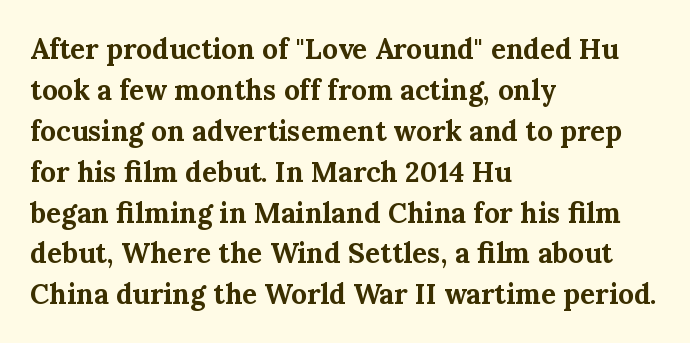
I'd call this a serif setting — the letters wear small feet. The specimen omits any rule beneath the text block's lines. The letters advance in unequal steps, a hallmark of proportional type. Each word holds together tightly as a unit, with standard inter-letter gaps.
